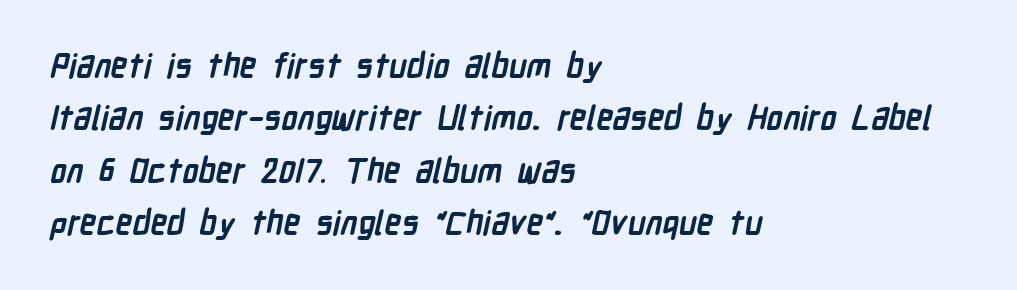
Q: Is the text bold? A: Yes.
Q: Is the typeface a serif or a sans-serif typeface? A: Sans-serif.
Q: Is the text underlined? A: No.
Q: How is the paragraph aligned? A: Left-aligned.
Q: Is the spacing between letters normal or unusually wide? A: Normal.
Q: Is the spacing between lines tight, normal or loose? A: Normal.
Q: Width (condensed, normal, or wide)? A: Condensed.
Q: Stroke contrast? A: Low.
Q: x-height? A: Medium.
Q: Monospaced? A: No.
